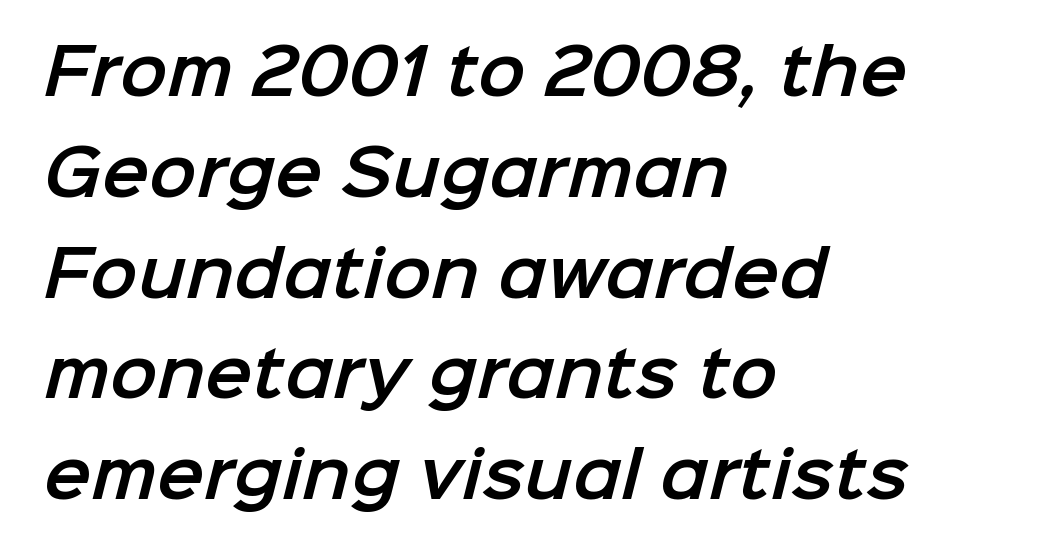
This rendering uses left alignment, leaving the right contour irregular. Anything drawn beneath the words? Only blank space. The letters carry no serifs — their stems end cleanly without finishing strokes. Think of a printed novel: that variable character pitch is what you see here. Successive baselines arrive at the customary interval. This sample uses plain, unmodified letter spacing.
